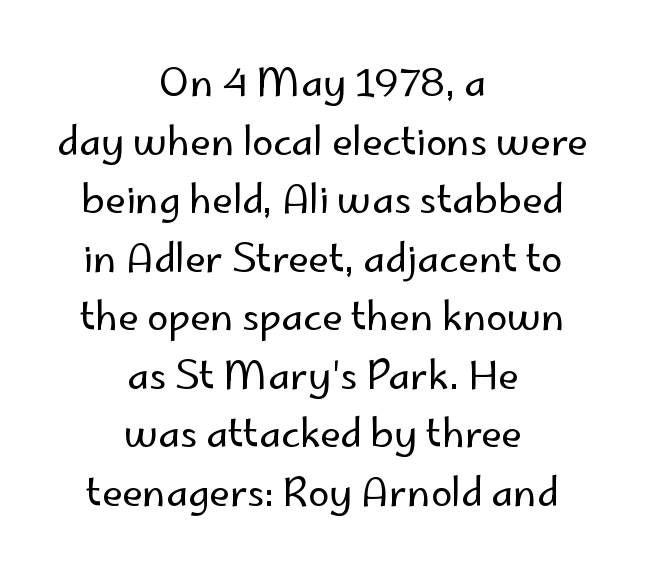
The image shows 38 px regular-weight sans-serif type, upright; set centered, normal line spacing (1.54x), normal letter spacing, not underlined; low stroke contrast and a small x-height.
